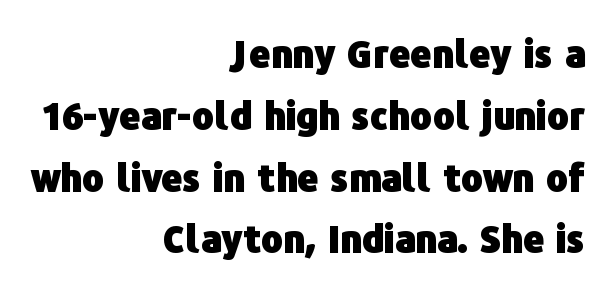
{"serif": "no", "italic": "no", "bold": "yes", "weight": "heavy", "width": "normal", "stroke_contrast": "low", "x_height": "medium", "monospaced": "no", "underline": "no", "align": "right", "line_spacing": "normal", "line_spacing_ratio": 1.67, "letter_spacing": "normal", "letter_spacing_em": 0.0, "glyph_px": 37}
